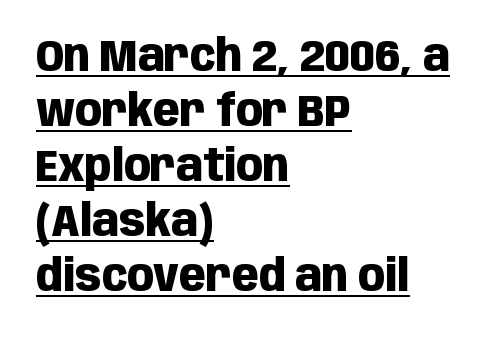
The image shows 44 px heavy, condensed sans-serif type, upright; set left-aligned, normal line spacing (1.25x), normal letter spacing, underlined; low stroke contrast and a large x-height.
